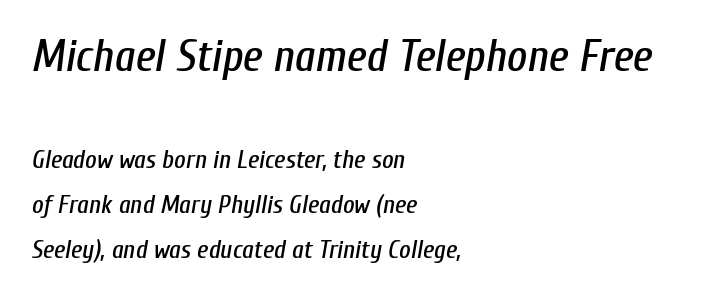
A typesetter would call this zero additional tracking. Slanted lettering throughout. Left-aligned paragraph, ragged on the right. A student would notice the top passage is typeset larger than what follows. These lines are rendered in a variable-pitch font. Each row of text sits above clean, open space.
